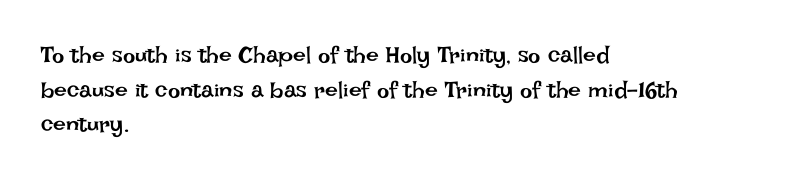
The image shows 23 px text type, upright; set left-aligned, normal line spacing (1.51x), normal letter spacing, not underlined.
